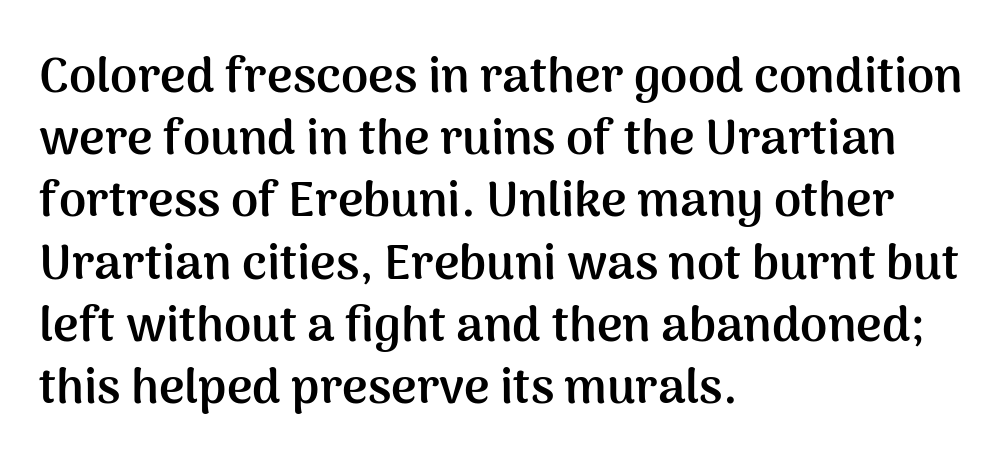
How would I describe the line gaps? Plain and ordinary. Unlike a traditional serif, this face leaves its strokes unadorned. Anything drawn beneath the words? Only blank space. Note the varied advance widths — an 'i' is clearly narrower than an 'm'. The paragraph has a hard left edge and a soft right edge.
